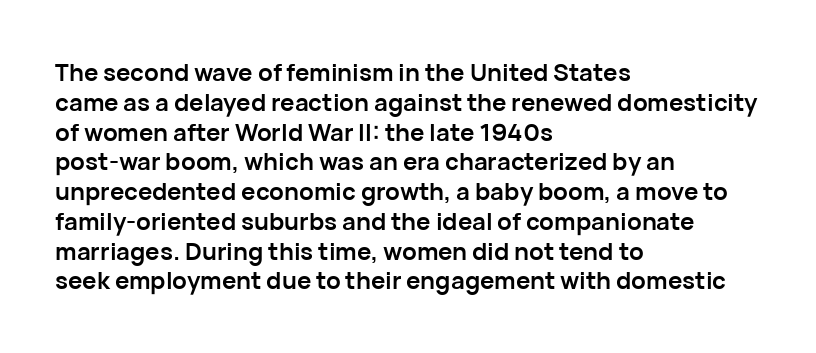
{"italic": "no", "bold": "yes", "underline": "no", "align": "left", "line_spacing_ratio": 1.24, "letter_spacing": "normal", "letter_spacing_em": 0.0, "glyph_px": 24}
